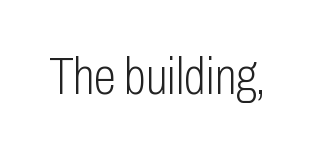
The image shows 51 px light, condensed sans-serif type, upright; set normal letter spacing, not underlined; low stroke contrast and a medium x-height.
